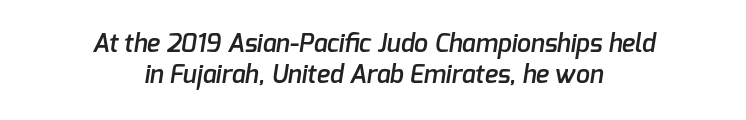
The image shows 25 px text type; set centered, line spacing 1.23x, normal letter spacing, not underlined.
